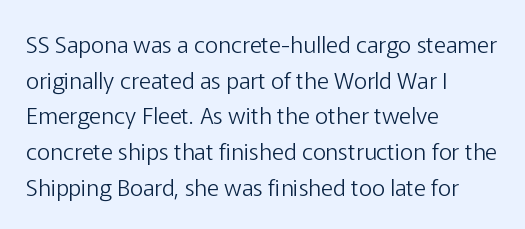
The image shows 23 px text type, upright; set left-aligned, normal line spacing (1.55x), normal letter spacing, not underlined.
